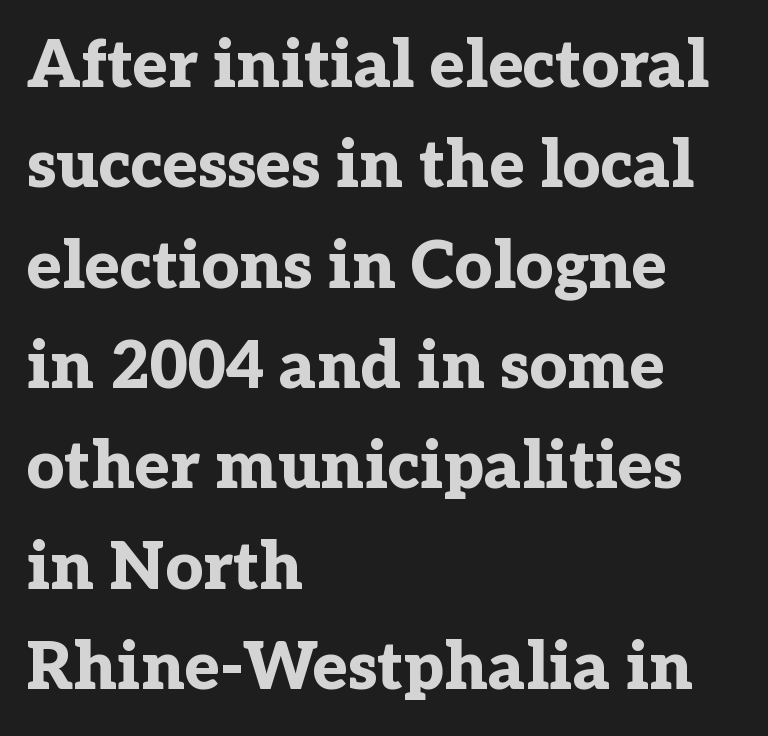
Font category for this specimen: serif. I'd describe the lettering as bold — thick and assertive. Plain, unruled lines of type. Characters follow at the spacing the type designer built in. Note the varied advance widths — an 'i' is clearly narrower than an 'm'. The lettering holds an erect, upright posture throughout.
